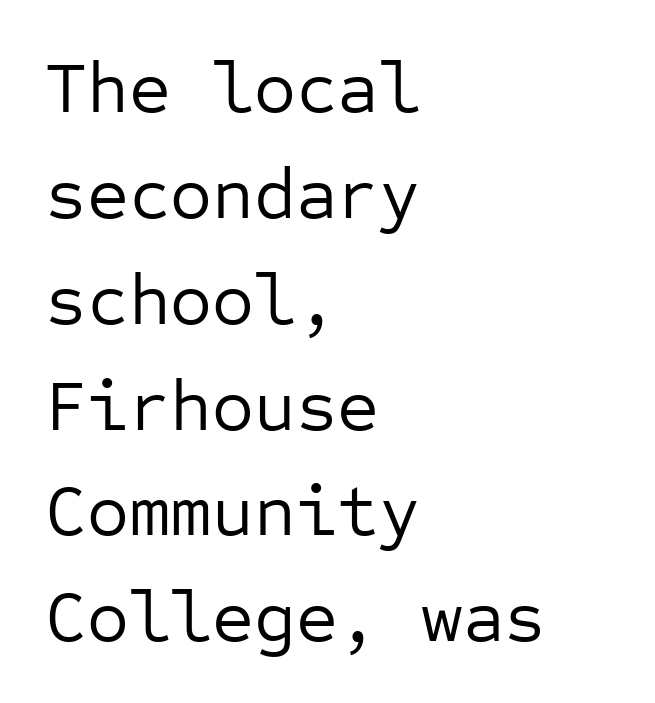
Quick note: interline space is typical. Does the copy run flush right? No — it runs flush left. The letters march in equal steps, a hallmark of fixed-pitch type. The typography opts for an upright posture over an oblique one. Vertical stems look standard width or narrower in stroke. The letters carry no serifs — their stems end cleanly without finishing strokes.
